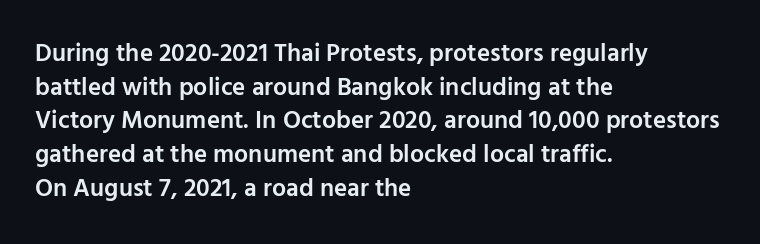
The image shows 25 px text type, upright; set left-aligned, normal line spacing (1.35x), normal letter spacing, not underlined.
